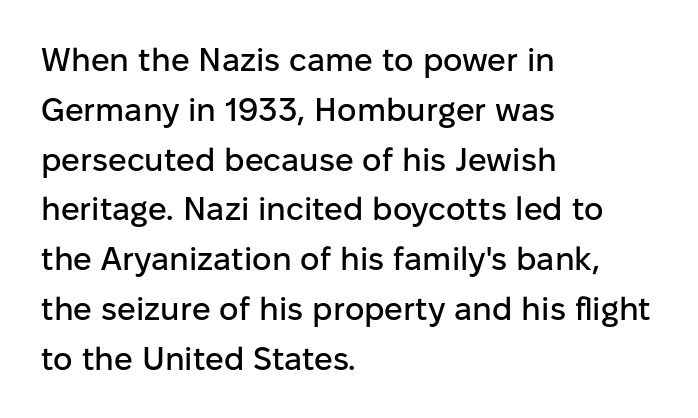
{"serif": "no", "italic": "no", "width": "normal", "stroke_contrast": "low", "x_height": "medium", "monospaced": "no", "underline": "no", "align": "left", "line_spacing": "normal", "line_spacing_ratio": 1.51, "letter_spacing": "normal", "letter_spacing_em": 0.0, "glyph_px": 33}
